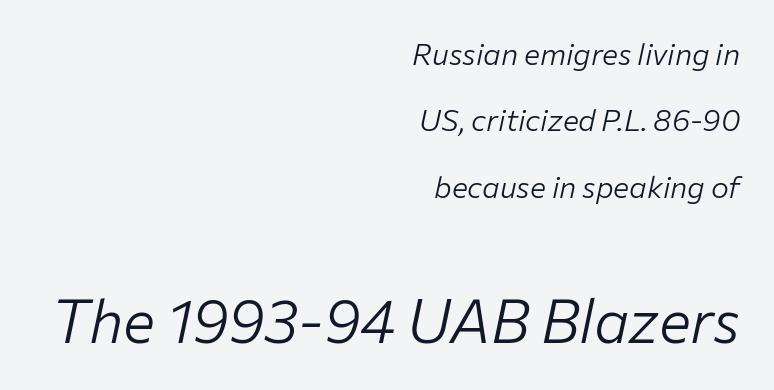
These lines are rendered in a variable-pitch font. This layout puts the modest block above and the oversized block below. Does the leading feel generous? Absolutely, it's lavish. Letters rest on an invisible, unmarked baseline. Rendered with sloped, italic letterforms. Horizontally, the lines are justified to the trailing edge only.
